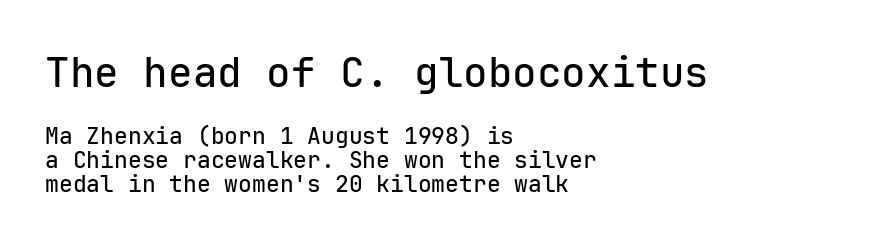
Q: Is the text italic (slanted)? A: No, it is upright.
Q: Is the typeface a serif or a sans-serif typeface? A: Sans-serif.
Q: Is the text underlined? A: No.
Q: How is the paragraph aligned? A: Left-aligned.
Q: Is the spacing between letters normal or unusually wide? A: Normal.
Q: Is the spacing between lines tight, normal or loose? A: Tight.
Q: Which block of text is set in a larger size, the first (top) or the second (bottom)? A: The first (top) one.
Q: Width (condensed, normal, or wide)? A: Normal.
Q: Stroke contrast? A: Low.
Q: x-height? A: Medium.
Q: Monospaced? A: Yes.
